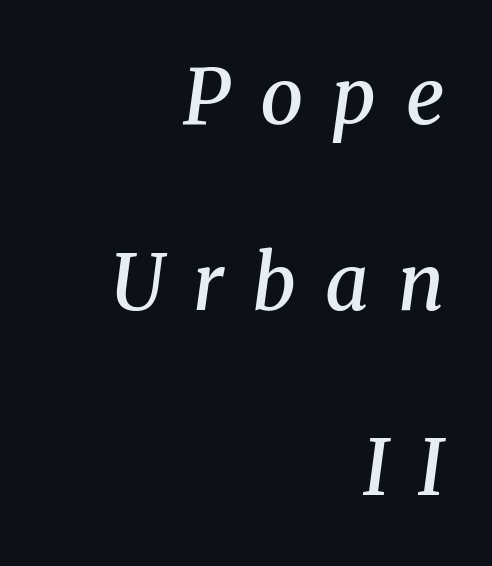
Is this a fixed-width face? No — the glyphs have proportional, varying widths. This is the in-between weight designers call semibold or demi. It's the slanting kind of type. The ragged edge is on the left, which tells us the setting is flush right. Display-style spreading of the glyphs; the letterfit is very open.
